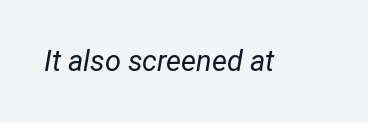
Descenders are the only things crossing below the line. Varying glyph widths throughout — classic text-font behaviour. Between one letter and the next there's only the usual sliver of space. Counters stay open thanks to moderate or lighter strokes.
